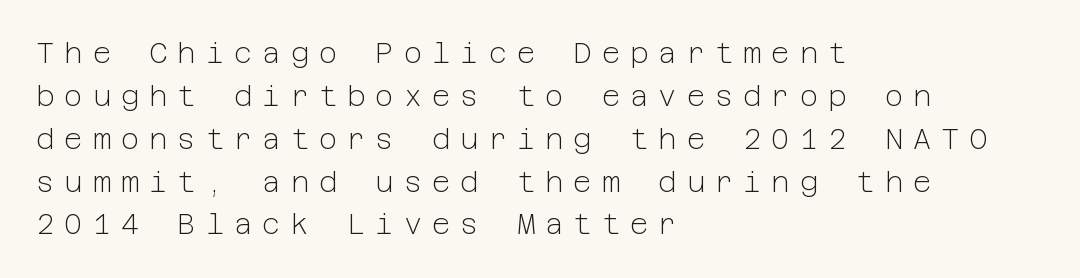
Tall strokes in this sample are plumb rather than angled. The designer went with a sans here, leaving each stem footless. The face looks like a standard text weight, possibly lighter. Every row of glyphs begins at an identical x-position on the left.
